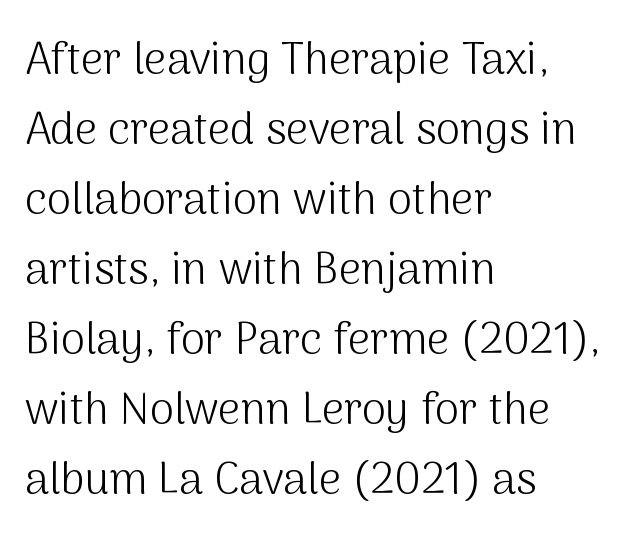
The image shows 44 px light sans-serif type, upright; set left-aligned, normal line spacing (1.59x), normal letter spacing, not underlined; medium stroke contrast and a medium x-height.
